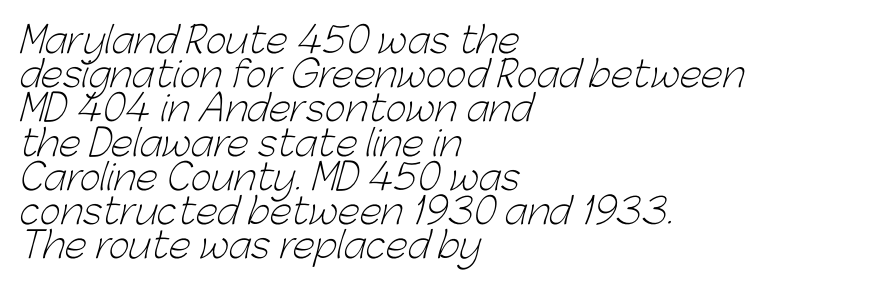
Tracking here is standard; glyphs follow each other at the usual distance. The rendering uses natural spacing where letterforms have individual widths. The specimen omits any rule beneath the text block's lines. Caption: multi-line text, flush left, ragged right. Are there feet on the stems? There aren't — it's a sans.
